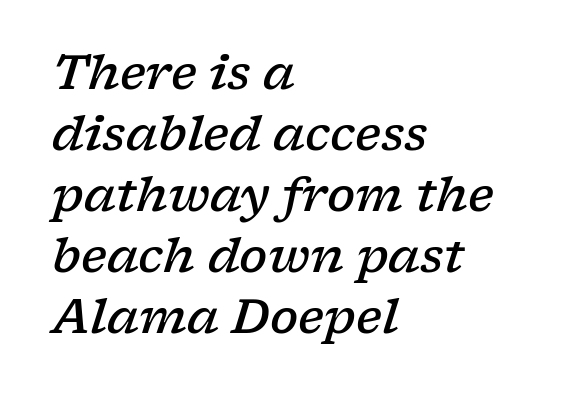
The image shows 47 px semibold, wide serif type, italic (leaning right); set left-aligned, normal line spacing (1.3x), normal letter spacing, not underlined; low stroke contrast and a medium x-height.
